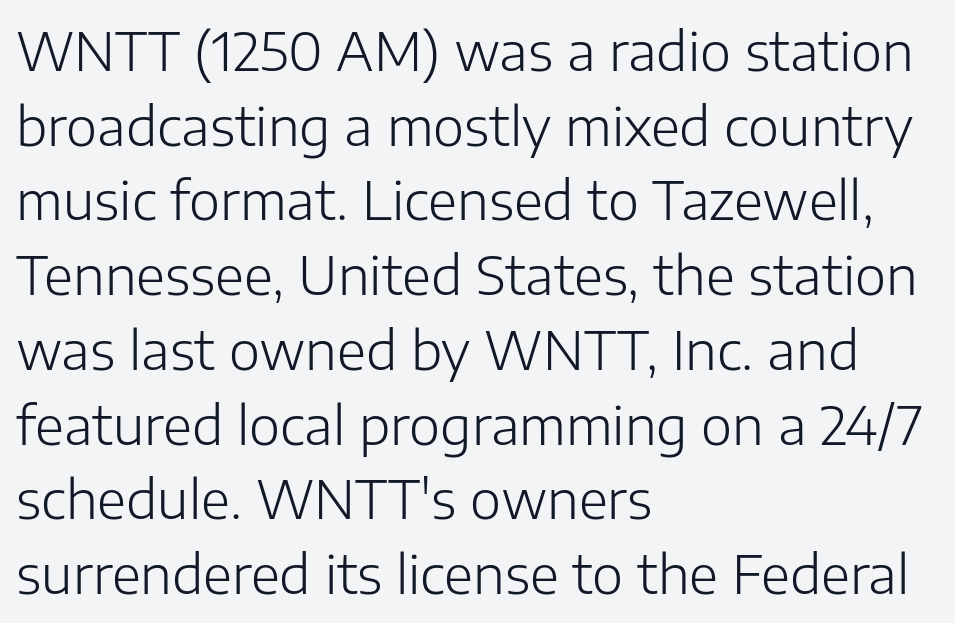
Type without underlining. Unlike a traditional serif, this face leaves its strokes unadorned. The specimen reads as upright at a glance. Stems and bowls with no extra thickness — not bold. Horizontal bands of white between lines are of average thickness. Typeset ragged right — the left edge is the straight one.
